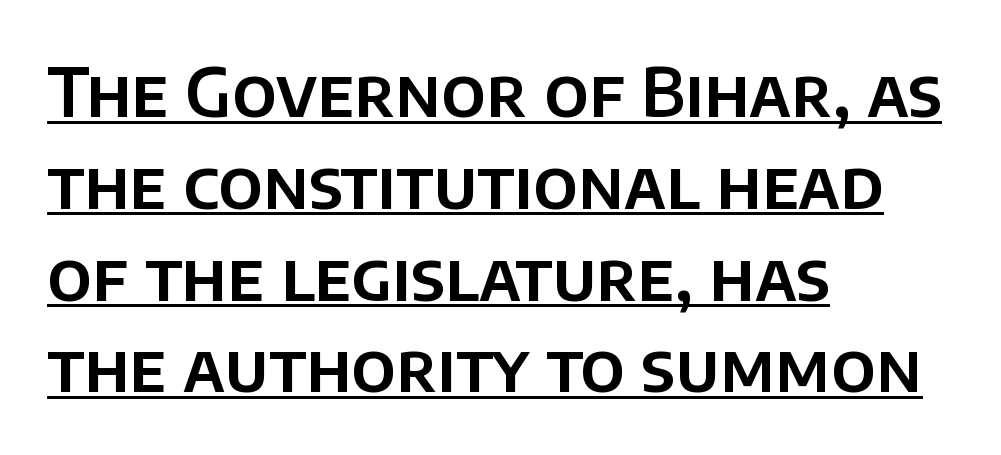
The image shows 67 px sans-serif type, upright; set left-aligned, normal line spacing (1.37x), normal letter spacing, underlined; low stroke contrast and a large x-height.
